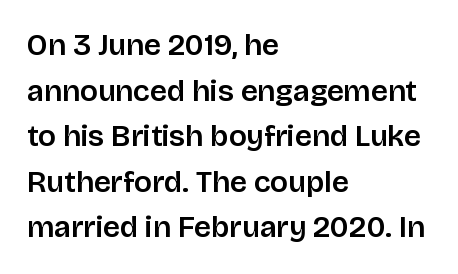
Q: Is the text italic (slanted)? A: No, it is upright.
Q: Is the typeface a serif or a sans-serif typeface? A: Sans-serif.
Q: Is the text underlined? A: No.
Q: How is the paragraph aligned? A: Left-aligned.
Q: Is the spacing between letters normal or unusually wide? A: Normal.
Q: Is the spacing between lines tight, normal or loose? A: Normal.
Q: Width (condensed, normal, or wide)? A: Normal.
Q: Stroke contrast? A: Low.
Q: x-height? A: Large.
Q: Monospaced? A: No.
